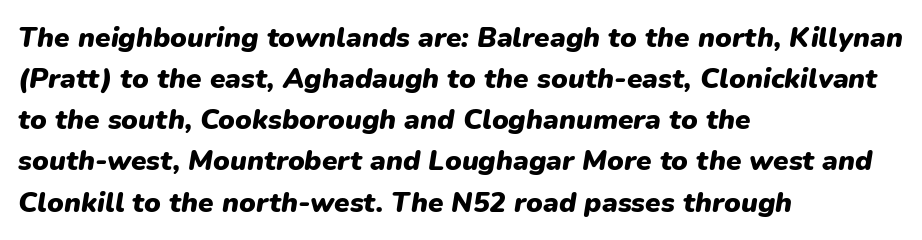
Visually the block forms a straight wall on the left and a jagged coastline on the right. The text carries the slant typical of an italic or oblique font. Leading: standard. The horizontal fit of the characters is conventional and even. Each glyph is drawn with heavy, bold strokes.
